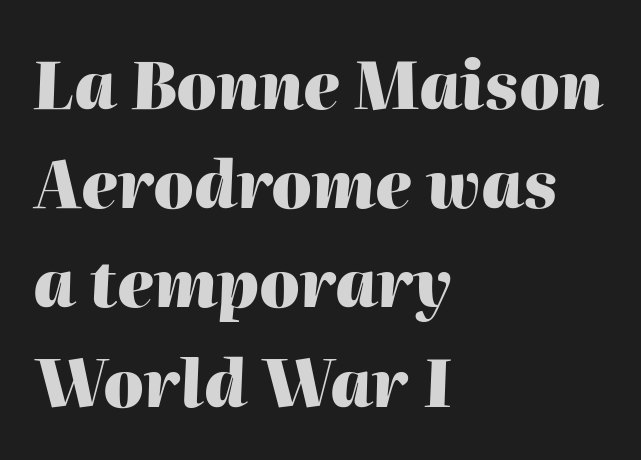
The specimen reads as italic at a glance. Normally led — the rows are evenly, conventionally spaced. Tracking here is standard; glyphs follow each other at the usual distance. You'd pick this weight for a headline — it's a proper bold.
